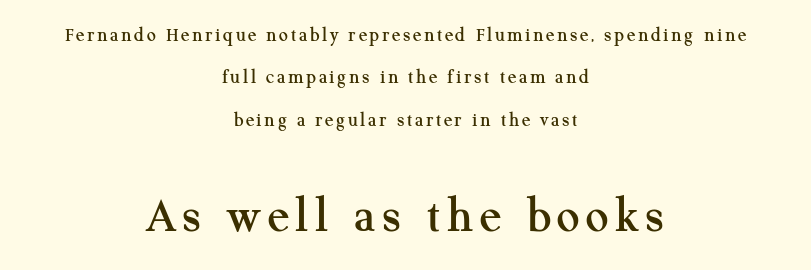
The image shows 51 px serif type, upright; set centered, loose line spacing (2.12x), not underlined; the second (bottom) block is 2.55x larger; medium stroke contrast and a medium x-height.
